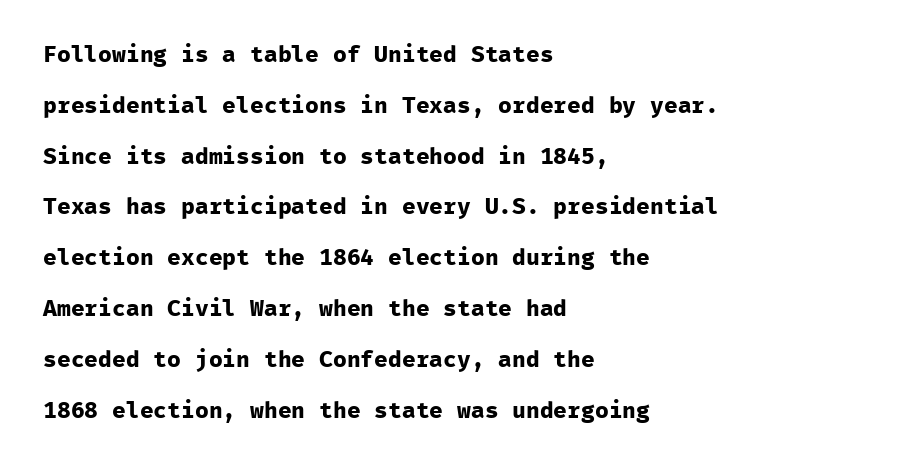
Q: Is the text bold? A: Yes.
Q: Is the text italic (slanted)? A: No, it is upright.
Q: Is the text underlined? A: No.
Q: How is the paragraph aligned? A: Left-aligned.
Q: Is the spacing between letters normal or unusually wide? A: Normal.
Q: Is the spacing between lines tight, normal or loose? A: Loose.
